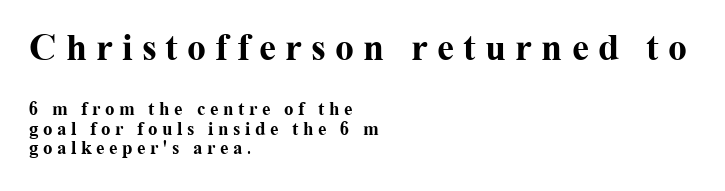
{"serif": "yes", "italic": "no", "bold": "yes", "weight": "bold", "width": "normal", "stroke_contrast": "medium", "x_height": "medium", "monospaced": "no", "underline": "no", "align": "left", "line_spacing": "tight", "line_spacing_ratio": 1.04, "letter_spacing": "wide", "letter_spacing_em": 0.24, "larger_block": "first", "size_ratio": 2.0, "glyph_px": 38}
